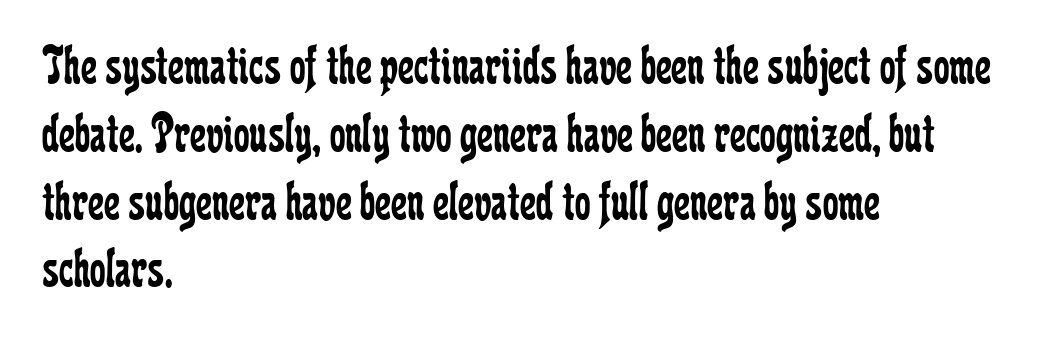
Each stroke keeps to a modest, everyday thickness or less. Each letter keeps its own natural width here, so spacing adapts to shape. The type sits square on the baseline with zero lean. The line texture is even and compact thanks to regular tracking.
